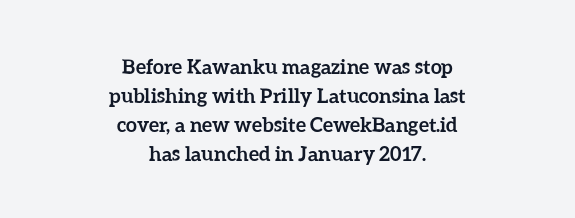
Q: Is the text bold? A: Yes.
Q: Is the text italic (slanted)? A: No, it is upright.
Q: Is the text underlined? A: No.
Q: How is the paragraph aligned? A: Centered.
Q: Is the spacing between letters normal or unusually wide? A: Normal.
Q: Is the spacing between lines tight, normal or loose? A: Normal.
